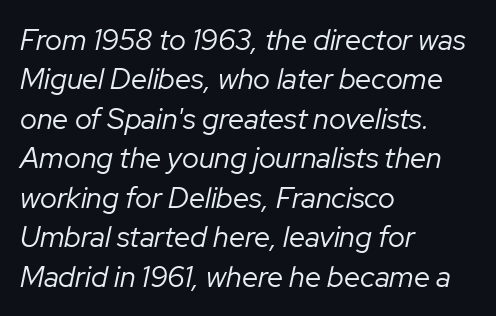
{"italic": "yes", "lean": "right", "slant_degrees": 12, "bold": "no", "weight": "regular", "width": "normal", "stroke_contrast": "low", "x_height": "medium", "monospaced": "no", "underline": "no", "align": "left", "line_spacing": "normal", "line_spacing_ratio": 1.36, "letter_spacing": "normal", "letter_spacing_em": 0.0, "glyph_px": 29}
